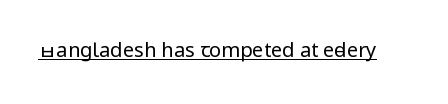
The image shows 20 px text type, upright; set normal letter spacing, underlined.
